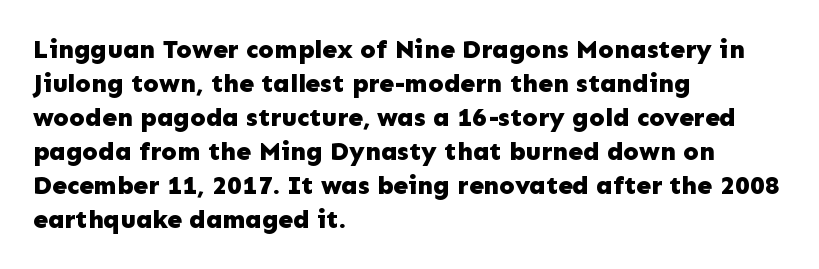
The image shows 26 px bold type, upright; set left-aligned, normal line spacing (1.31x), normal letter spacing, not underlined.
